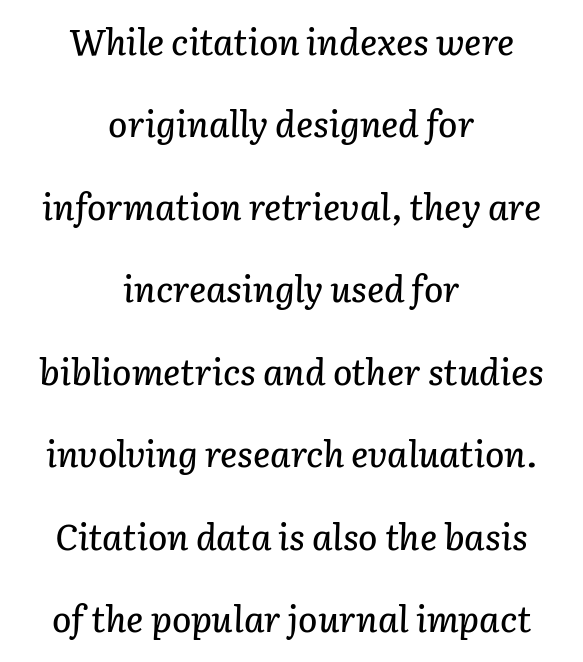
{"italic": "yes", "lean": "right", "slant_degrees": 3, "width": "normal", "stroke_contrast": "low", "x_height": "medium", "monospaced": "no", "underline": "no", "align": "center", "line_spacing": "loose", "line_spacing_ratio": 2.29, "letter_spacing": "normal", "letter_spacing_em": 0.0, "glyph_px": 36}
